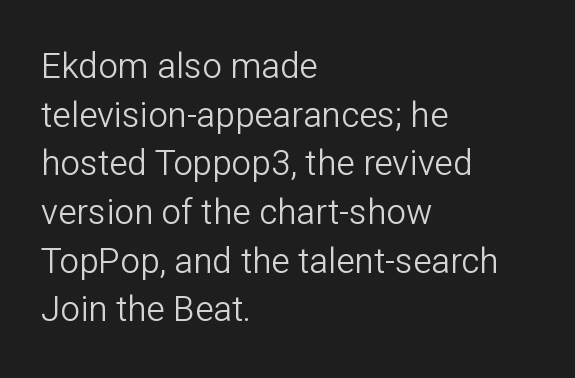
Underlining? Definitely not there. Does the type have serifs? No, each stem ends abruptly. The letters stand upright; this is a roman face. The letters advance in unequal steps, a hallmark of proportional type. The line texture is even and compact thanks to regular tracking. Is the stroke heavy? The answer is a plain regular-or-lighter.
